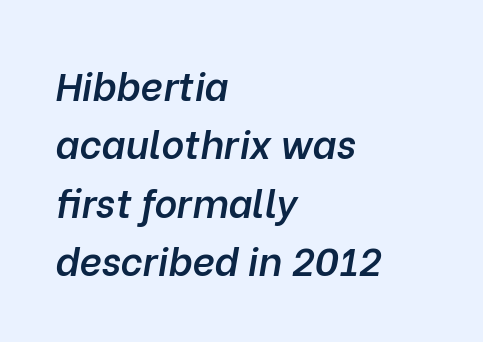
The setting favours the left margin, as ordinary paragraphs usually do. This sample has the flowing, uneven cadence of proportional lettering. Emphasis-style slanted type is in use. Just letters on the line, the space beneath them empty. Compared with typical body copy, the letter spacing here is the same.
